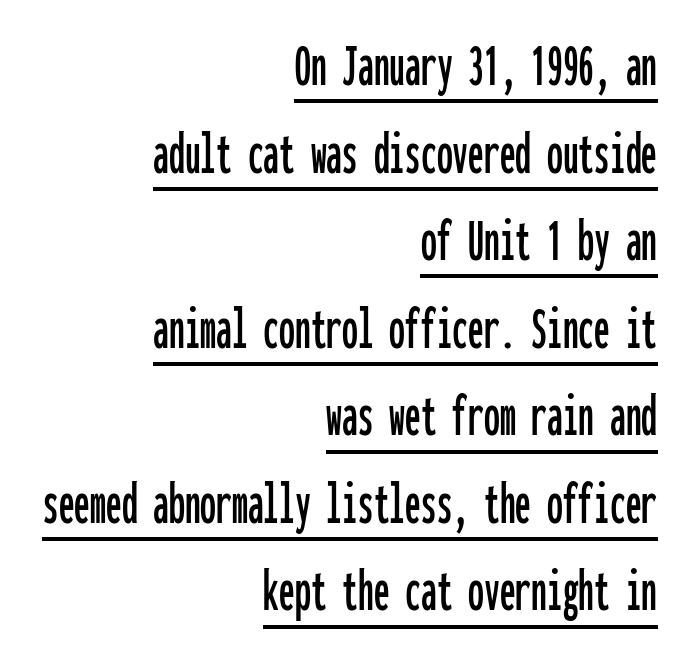
Q: Is the text italic (slanted)? A: No, it is upright.
Q: Is the typeface a serif or a sans-serif typeface? A: Sans-serif.
Q: Is the text underlined? A: Yes.
Q: How is the paragraph aligned? A: Right-aligned.
Q: Is the spacing between letters normal or unusually wide? A: Normal.
Q: Is the spacing between lines tight, normal or loose? A: Normal.
Q: Width (condensed, normal, or wide)? A: Condensed.
Q: Stroke contrast? A: Low.
Q: x-height? A: Medium.
Q: Monospaced? A: Yes.
